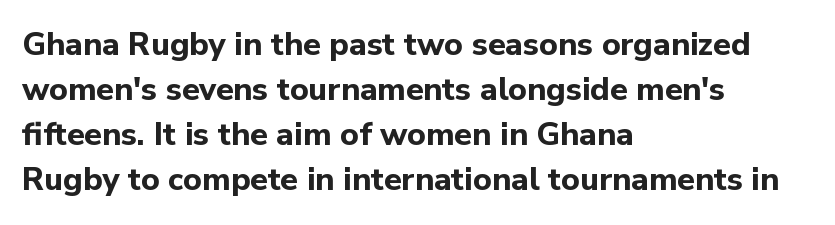
The letters advance in unequal steps, a hallmark of proportional type. In CSS terms this would be text-align: left. Words appear dense and cohesive because spacing is normal. A typesetter would label this face a sans. Descenders hang freely into open space.
